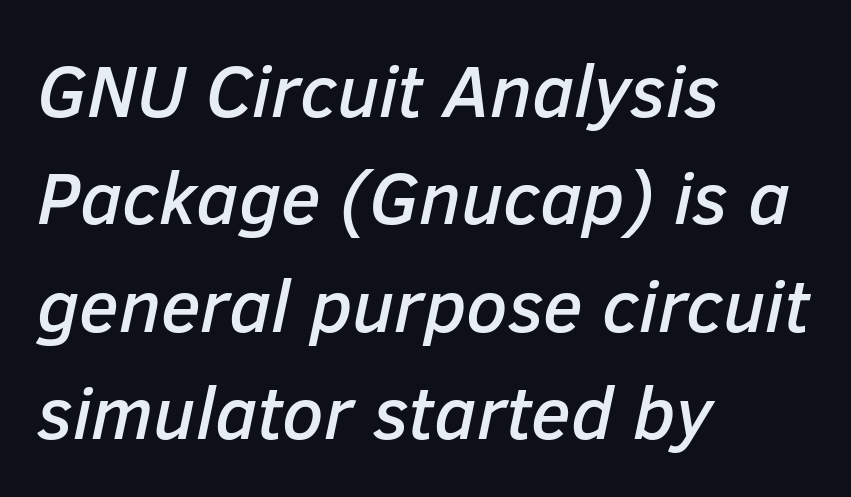
The image shows 74 px text type, italic (leaning right); set left-aligned, normal line spacing (1.45x), normal letter spacing, not underlined; low stroke contrast and a medium x-height.
